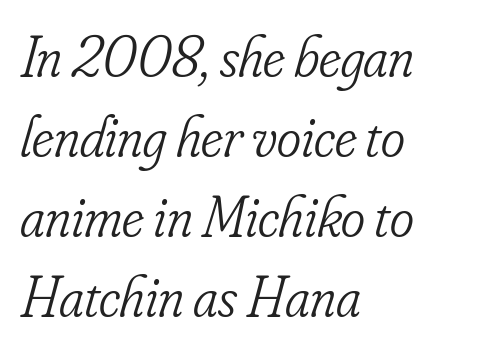
The whole block is typeset with a tilt. Observe the serifs anchoring each vertical stroke in this sample. Whoever set this chose a conventional vertical rhythm. In terms of letterspacing, this is plain default setting. Weight class: somewhere from thin through regular.
